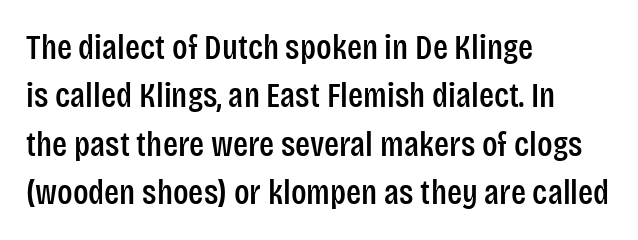
The image shows 35 px condensed sans-serif type, upright; set left-aligned, normal line spacing (1.38x), normal letter spacing, not underlined; low stroke contrast and a large x-height.
